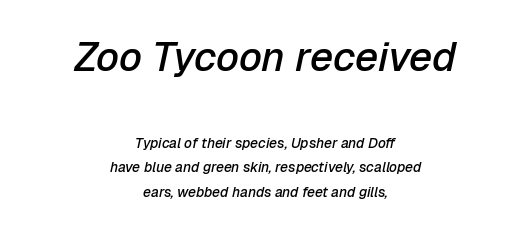
The image shows 41 px semibold type, italic (leaning right); set centered, line spacing 1.74x, normal letter spacing, not underlined; the first (top) block is 2.93x larger; low stroke contrast and a medium x-height.
